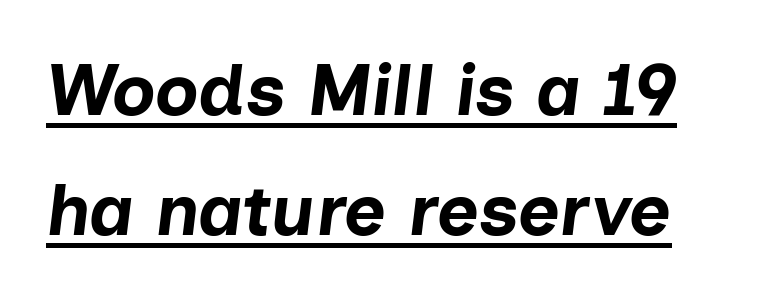
Q: Is the text bold? A: Yes.
Q: Is the text italic (slanted)? A: Yes, it leans right by about 7 degrees.
Q: Is the text underlined? A: Yes.
Q: Is the spacing between letters normal or unusually wide? A: Normal.
Q: Is the spacing between lines tight, normal or loose? A: Normal.
Q: Width (condensed, normal, or wide)? A: Normal.
Q: Stroke contrast? A: Low.
Q: x-height? A: Medium.
Q: Monospaced? A: No.
